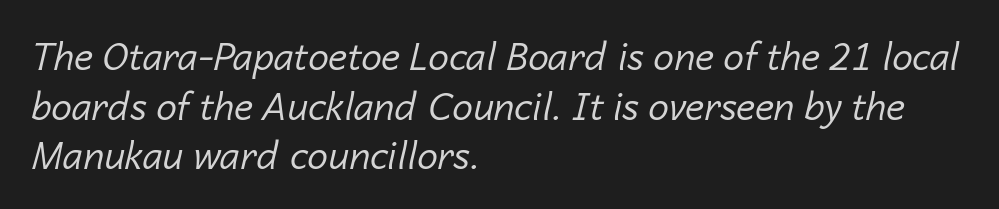
{"italic": "yes", "lean": "right", "slant_degrees": 14, "bold": "no", "weight": "regular", "width": "normal", "stroke_contrast": "low", "x_height": "medium", "monospaced": "no", "underline": "no", "align": "left", "line_spacing": "normal", "line_spacing_ratio": 1.34, "letter_spacing": "normal", "letter_spacing_em": 0.0, "glyph_px": 37}
